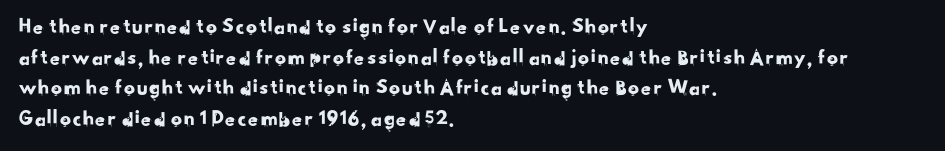
The image shows 22 px text type; set left-aligned, normal line spacing (1.39x), normal letter spacing, not underlined.
